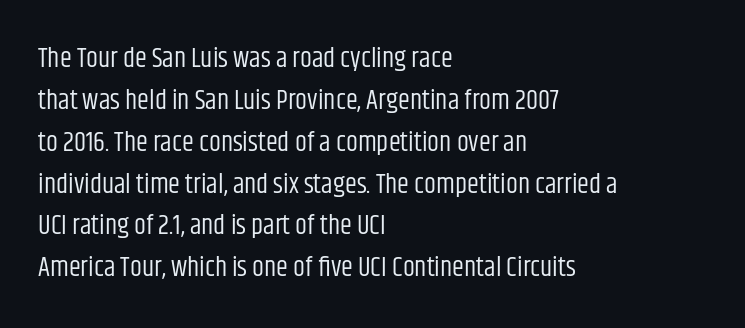
Anything drawn beneath the words? Only blank space. Each word holds together tightly as a unit, with standard inter-letter gaps. Each stroke keeps to a modest, everyday thickness or less. Normally led — the rows are evenly, conventionally spaced. In CSS terms this would be text-align: left. Does the lettering tilt? It doesn't — this is upright.
